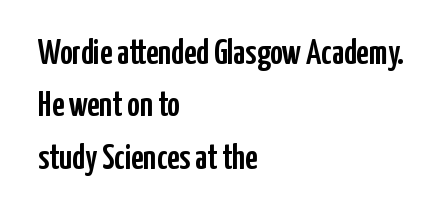
The image shows 35 px condensed sans-serif type, upright; set left-aligned, normal line spacing (1.5x), normal letter spacing, not underlined; low stroke contrast and a medium x-height.
